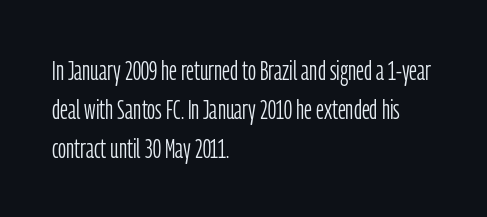
Q: Is the text bold? A: No.
Q: Is the text italic (slanted)? A: No, it is upright.
Q: Is the typeface a serif or a sans-serif typeface? A: Sans-serif.
Q: Is the text underlined? A: No.
Q: How is the paragraph aligned? A: Left-aligned.
Q: Is the spacing between letters normal or unusually wide? A: Normal.
Q: Is the spacing between lines tight, normal or loose? A: Normal.
Q: Width (condensed, normal, or wide)? A: Condensed.
Q: Stroke contrast? A: Low.
Q: x-height? A: Medium.
Q: Monospaced? A: No.
